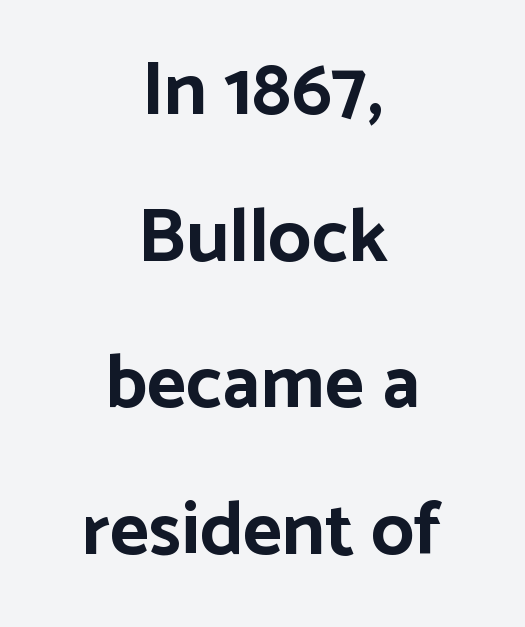
{"serif": "no", "italic": "no", "bold": "yes", "weight": "bold", "width": "normal", "stroke_contrast": "low", "x_height": "medium", "monospaced": "no", "underline": "no", "align": "center", "line_spacing": "loose", "line_spacing_ratio": 1.93, "letter_spacing": "normal", "letter_spacing_em": 0.0, "glyph_px": 76}
